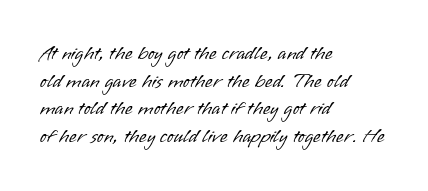
The image shows 20 px text type; set left-aligned, normal line spacing (1.38x), normal letter spacing, not underlined.
